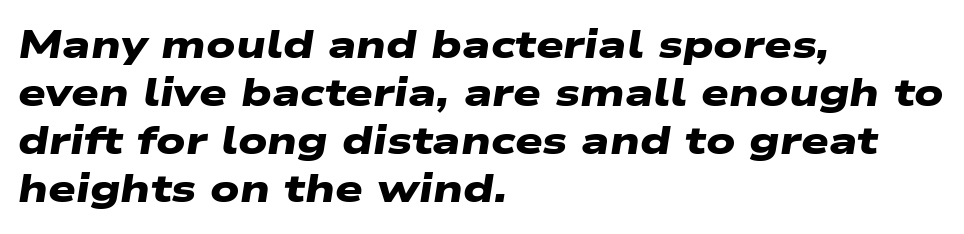
Q: Is the text bold? A: Yes.
Q: Is the typeface a serif or a sans-serif typeface? A: Sans-serif.
Q: Is the text underlined? A: No.
Q: How is the paragraph aligned? A: Left-aligned.
Q: Is the spacing between letters normal or unusually wide? A: Normal.
Q: Width (condensed, normal, or wide)? A: Wide.
Q: Stroke contrast? A: Low.
Q: x-height? A: Medium.
Q: Monospaced? A: No.
